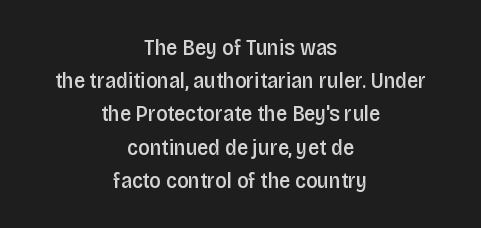
{"italic": "no", "bold": "semi", "underline": "no", "align": "center", "line_spacing": "normal", "line_spacing_ratio": 1.51, "letter_spacing": "normal", "letter_spacing_em": 0.0, "glyph_px": 22}
